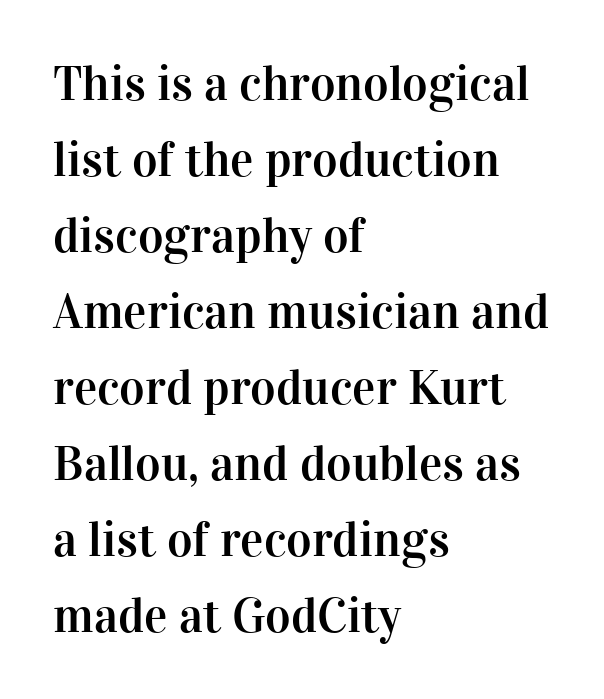
The image shows 49 px serif type, upright; set left-aligned, normal line spacing (1.55x), normal letter spacing, not underlined; high stroke contrast and a medium x-height.
